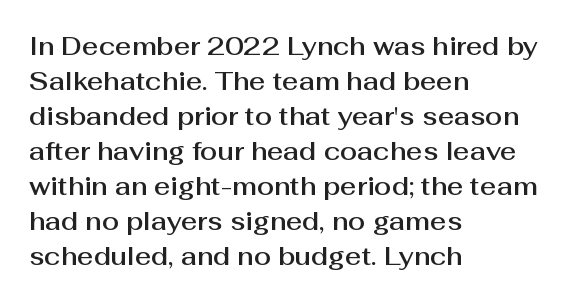
{"italic": "no", "underline": "no", "align": "left", "line_spacing": "normal", "line_spacing_ratio": 1.4, "letter_spacing": "normal", "letter_spacing_em": 0.0, "glyph_px": 25}
